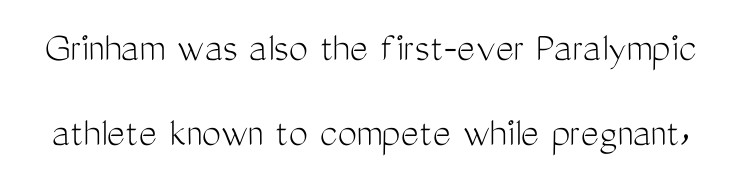
Unmarked baselines from the first word to the last. Reading down the column, the eye jumps a long way to each next line. The letters stand upright; this is a roman face. The type is set solid horizontally, with unmodified tracking.
